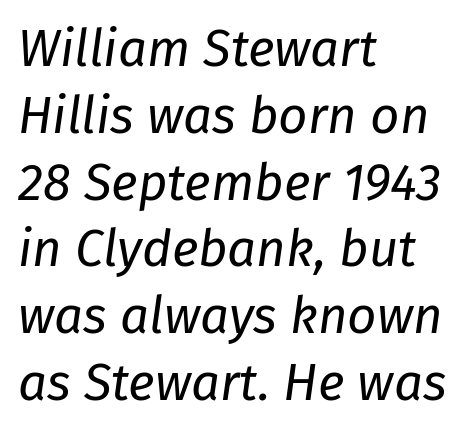
Q: Is the text bold? A: No.
Q: Is the text italic (slanted)? A: Yes, it leans right by about 8 degrees.
Q: Is the text underlined? A: No.
Q: How is the paragraph aligned? A: Left-aligned.
Q: Is the spacing between letters normal or unusually wide? A: Normal.
Q: Is the spacing between lines tight, normal or loose? A: Normal.
Q: Width (condensed, normal, or wide)? A: Normal.
Q: Stroke contrast? A: Low.
Q: x-height? A: Medium.
Q: Monospaced? A: No.
